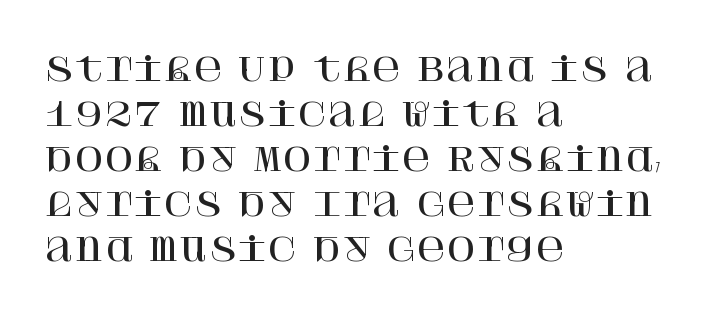
Quick note: underline off. Default kerning and tracking; the words read as compact shapes. This is roman type, the default non-slanted kind. Look at the bottom of the vertical strokes: they flare into serifs here. Casual observation: everything's shoved over to the left.
